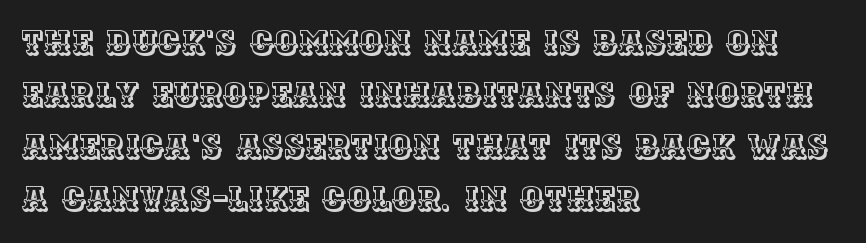
{"italic": "no", "width": "normal", "x_height": "large", "monospaced": "no", "underline": "no", "align": "left", "line_spacing": "normal", "line_spacing_ratio": 1.58, "letter_spacing": "normal", "letter_spacing_em": 0.0, "glyph_px": 33}
